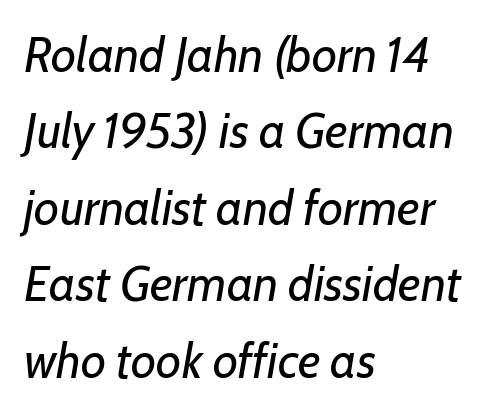
The letters advance in unequal steps, a hallmark of proportional type. Honestly, there is no underline to notice here at all. Words appear dense and cohesive because spacing is normal. Slanted lettering throughout. The space between consecutive lines is moderate. Stem width sits at or under what a default text font uses.
